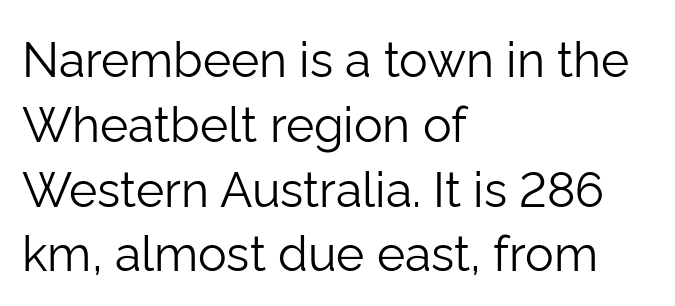
The image shows 48 px light sans-serif type, upright; set left-aligned, normal line spacing (1.35x), normal letter spacing, not underlined; low stroke contrast and a medium x-height.
